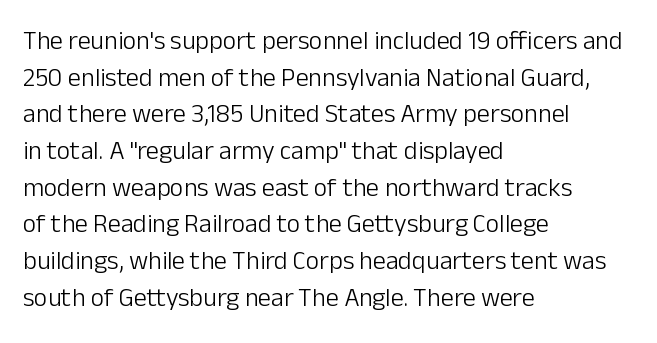
The image shows 26 px text type, upright; set left-aligned, normal line spacing (1.41x), normal letter spacing, not underlined.
